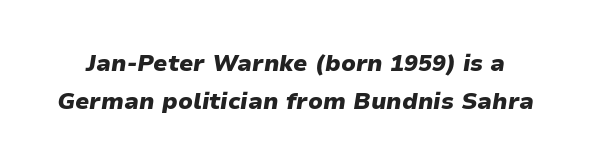
Q: Is the text bold? A: Yes.
Q: Is the text italic (slanted)? A: Yes, it leans right by about 9 degrees.
Q: Is the text underlined? A: No.
Q: Is the spacing between letters normal or unusually wide? A: Normal.
Q: Is the spacing between lines tight, normal or loose? A: Normal.
